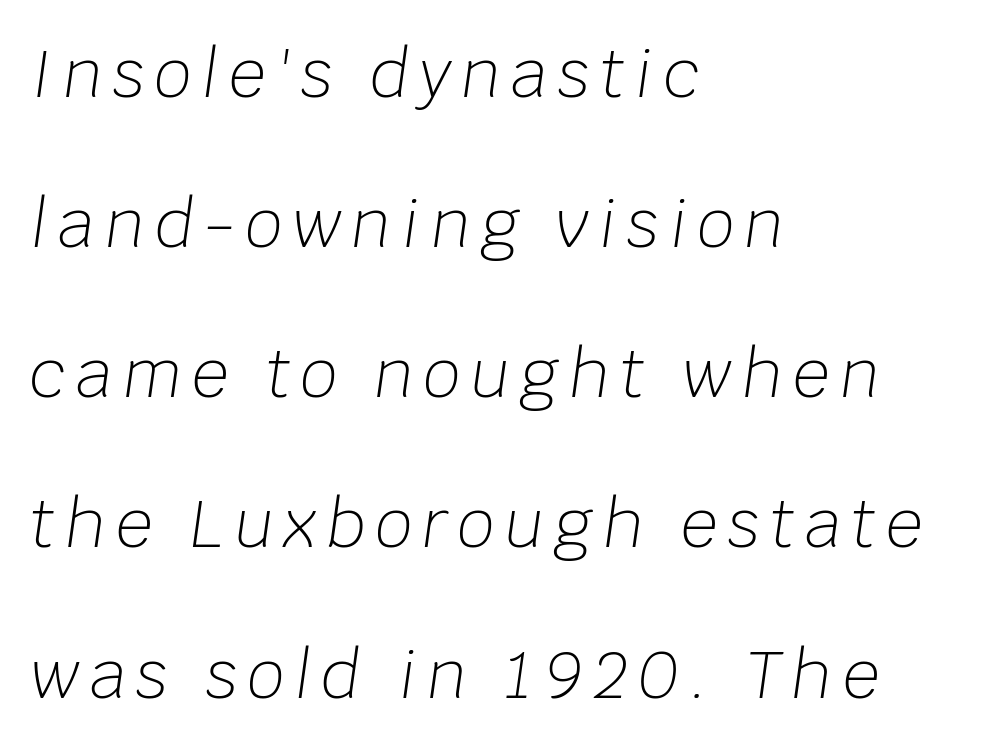
Beneath every word, the page is bare. Honestly, the rows look like they've been pulled way apart. Each line starts at the same left margin while the right side varies. Does the lettering tilt? It does — this is italic.
